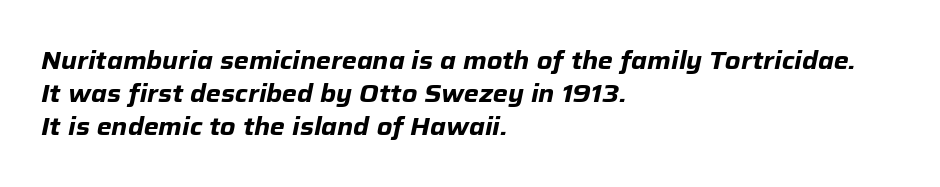
Q: Is the text bold? A: Yes.
Q: Is the text italic (slanted)? A: Yes, it leans right by about 12 degrees.
Q: Is the text underlined? A: No.
Q: How is the paragraph aligned? A: Left-aligned.
Q: Is the spacing between letters normal or unusually wide? A: Normal.
Q: Is the spacing between lines tight, normal or loose? A: Normal.
